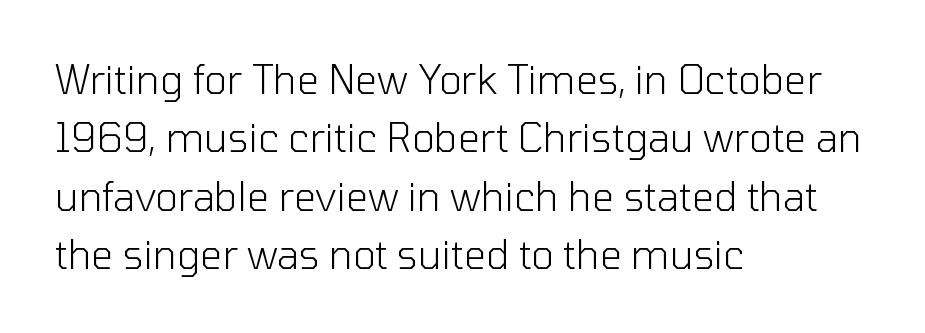
Characters remain perfectly vertical along every line. Classification — sans serif. These lines stack with their left ends in a neat column. A clean baseline with only descenders dipping below it. No extra ink here — the face is not bold. Do the characters align in a grid? No, the font is proportional.
